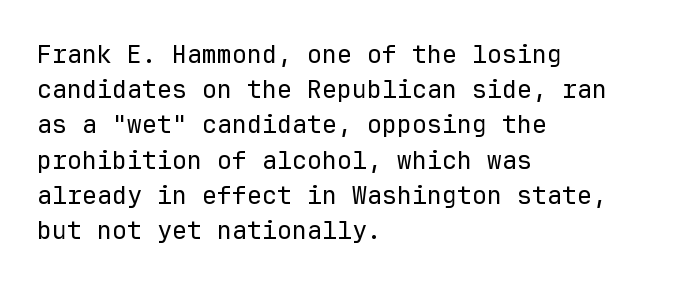
Weight: not bold — regular or lighter. Summary of vertical rhythm: regular, with standard interline spacing. Italic? Not at all — the glyphs are vertical. Words appear dense and cohesive because spacing is normal. Glance below the letters and you will spot only blank space.
